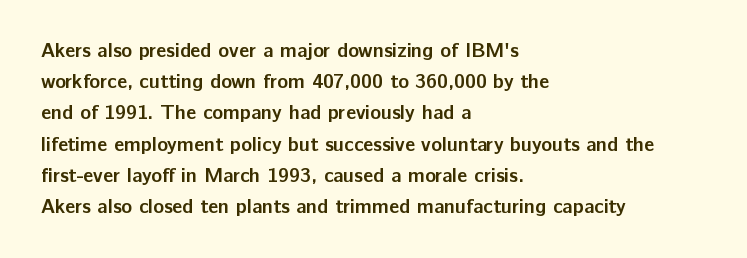
{"italic": "no", "bold": "yes", "underline": "no", "align": "left", "line_spacing": "normal", "line_spacing_ratio": 1.56, "letter_spacing": "normal", "letter_spacing_em": 0.0, "glyph_px": 20}
